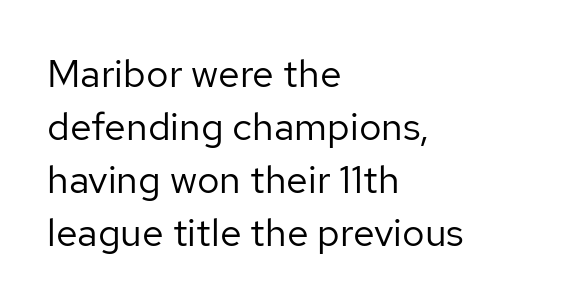
Nobody touched the tracking dial on this one. Ascenders rise straight up at ninety degrees. The typeface has the unassuming heft of standard copy or less. Reading down the column, the eye jumps a familiar distance to each next line. Spacing verdict: proportional, widths tailored to each character.
